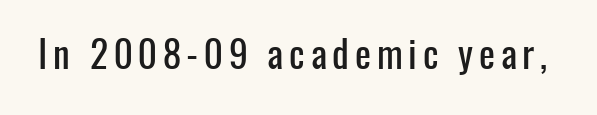
Each letter keeps its own natural width here, so spacing adapts to shape. Has an underline been added? It has not. This rendering employs a face without finishing strokes, i.e., a sans-serif. Every stem runs plumb, perpendicular to the baseline.
